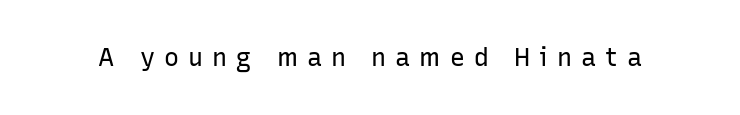
The specimen reads as upright at a glance. Plain, unruled lines of type. Each word looks stretched out because of the extra space between its letters. The typesetting does not lean heavy: it is not bold.
